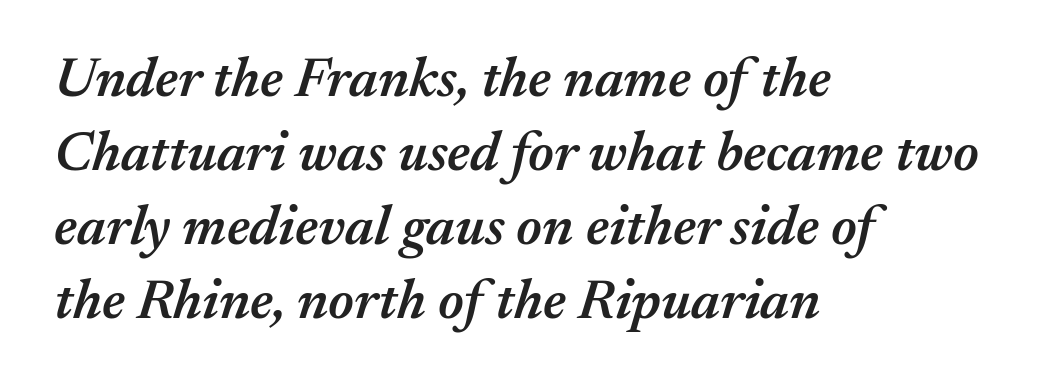
The image shows 56 px semibold type, italic (leaning right); set left-aligned, normal line spacing (1.32x), normal letter spacing, not underlined; medium stroke contrast and a medium x-height.
